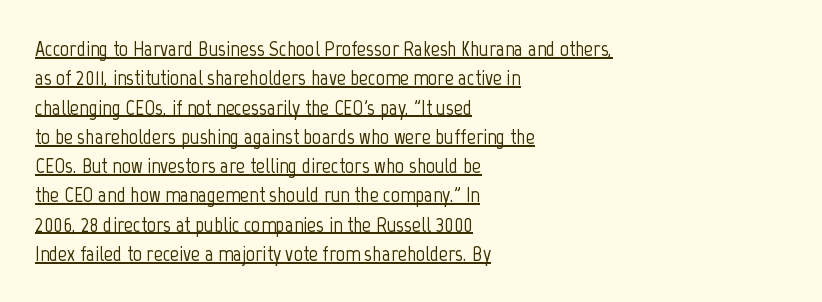
Tracking value appears to be zero — textbook default spacing. The letters stand straight up with perfectly vertical stems. The vertical gap from one line to the next is medium. This sample is left-justified, so line endings fall wherever the words run out. Decoration check: the copy is underlined.
